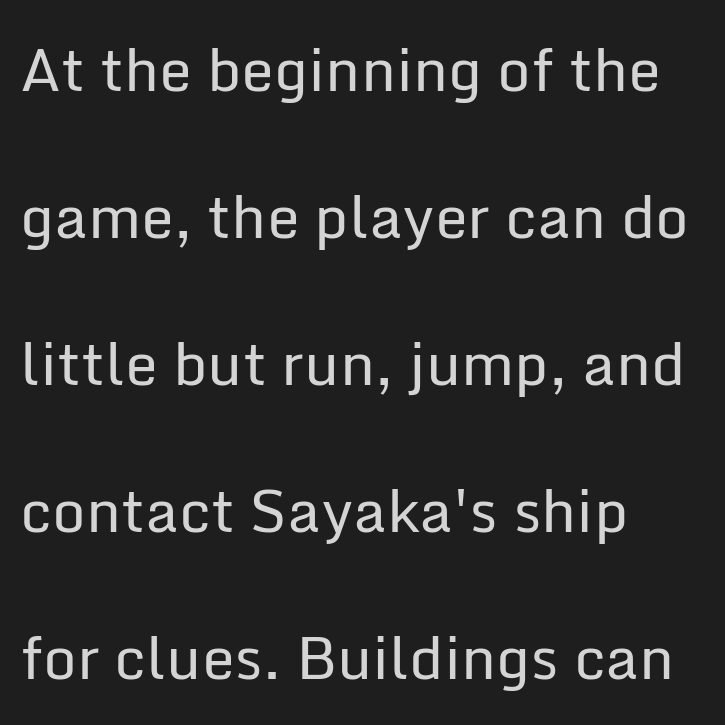
Left-aligned paragraph, ragged on the right. Vertical spacing — loose. Character widths vary here, with narrow letters taking less room than wide ones. The font family rendered here belongs to the sans-serif group. Underline: absent. The horizontal fit of the characters is conventional and even.
